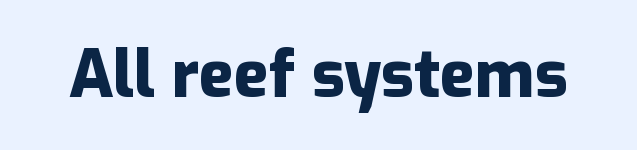
You could not count columns in this text — the font is proportionally spaced. The words here are not underlined. The face used here is a sans, in the tradition of grotesques and geometrics. A roman cut, with each character standing at attention. These words are printed bold, with thick strokes throughout. Each word holds together tightly as a unit, with standard inter-letter gaps.
